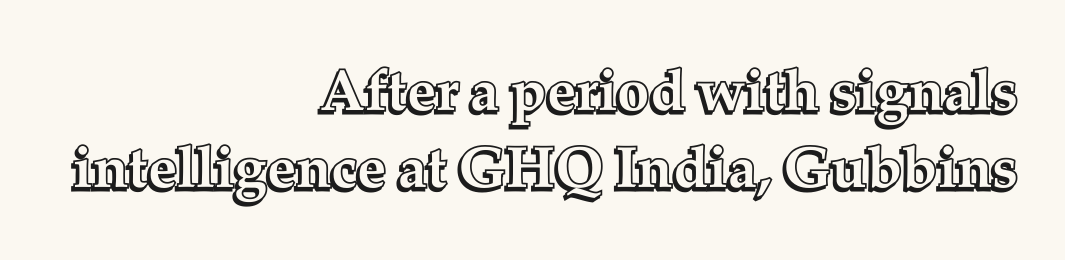
{"italic": "no", "width": "normal", "x_height": "medium", "monospaced": "no", "underline": "no", "align": "right", "line_spacing": "normal", "line_spacing_ratio": 1.33, "letter_spacing": "normal", "letter_spacing_em": 0.0, "glyph_px": 58}
